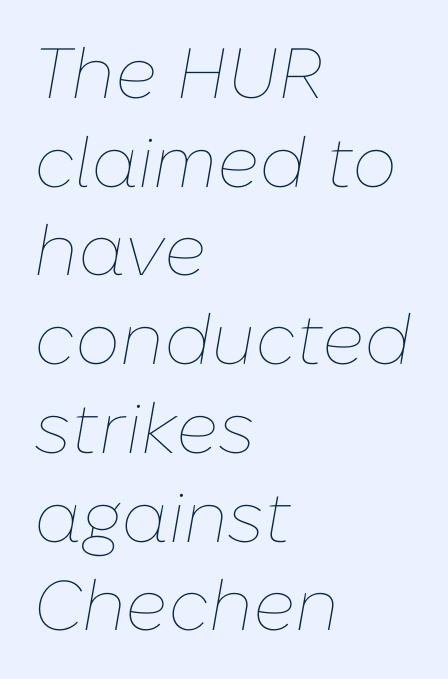
{"italic": "yes", "lean": "right", "slant_degrees": 10, "bold": "no", "weight": "thin", "width": "normal", "stroke_contrast": "low", "x_height": "medium", "monospaced": "no", "underline": "no", "align": "left", "line_spacing": "normal", "line_spacing_ratio": 1.25, "letter_spacing": "normal", "letter_spacing_em": 0.0, "glyph_px": 71}
